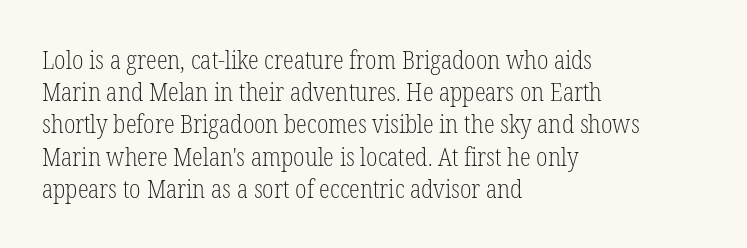
Q: Is the text bold? A: No.
Q: Is the text italic (slanted)? A: No, it is upright.
Q: Is the text underlined? A: No.
Q: How is the paragraph aligned? A: Left-aligned.
Q: Is the spacing between letters normal or unusually wide? A: Normal.
Q: Is the spacing between lines tight, normal or loose? A: Normal.
